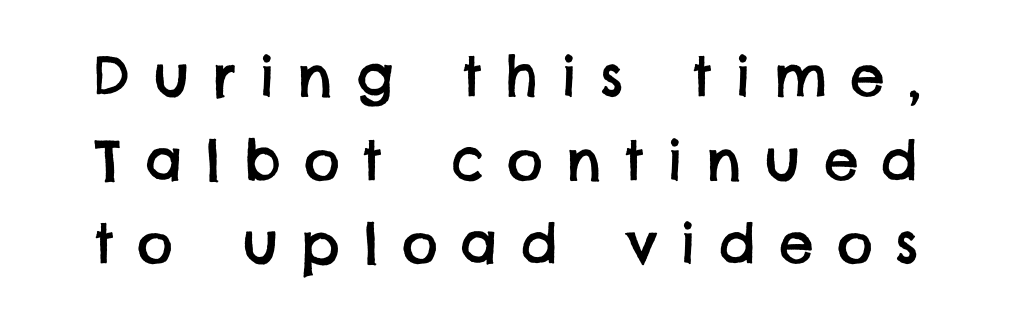
{"serif": "no", "width": "normal", "stroke_contrast": "low", "x_height": "large", "monospaced": "no", "underline": "no", "line_spacing": "normal", "line_spacing_ratio": 1.52, "letter_spacing": "wide", "letter_spacing_em": 0.42, "glyph_px": 55}
